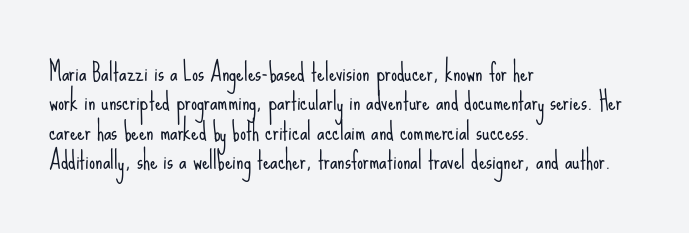
{"italic": "no", "bold": "no", "underline": "no", "align": "left", "line_spacing_ratio": 1.22, "letter_spacing": "normal", "letter_spacing_em": 0.0, "glyph_px": 24}
